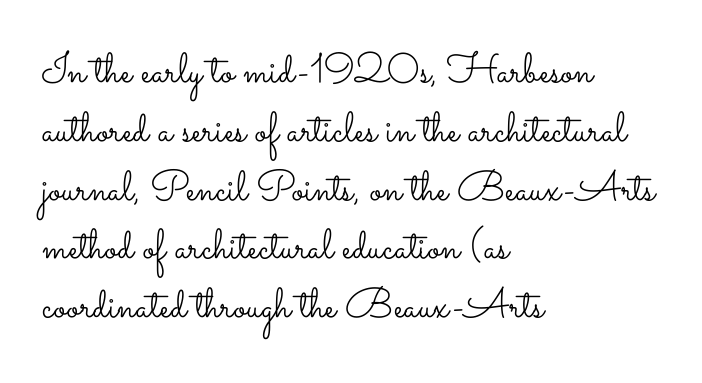
The image shows 42 px light, wide type; set left-aligned, normal line spacing (1.4x), normal letter spacing, not underlined; low stroke contrast and a small x-height.
